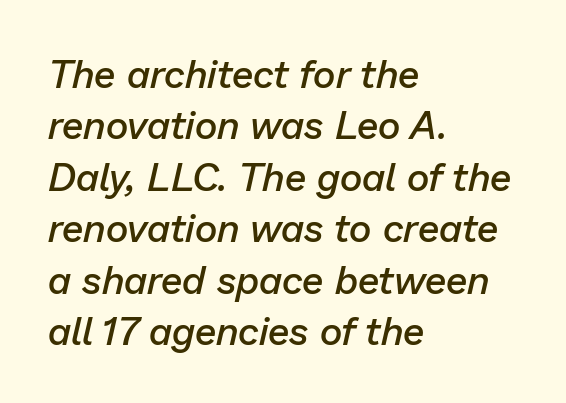
{"italic": "yes", "lean": "right", "slant_degrees": 13, "bold": "semi", "weight": "semibold", "width": "normal", "stroke_contrast": "low", "x_height": "medium", "monospaced": "no", "underline": "no", "align": "left", "line_spacing": "normal", "line_spacing_ratio": 1.32, "letter_spacing": "normal", "letter_spacing_em": 0.0, "glyph_px": 39}
